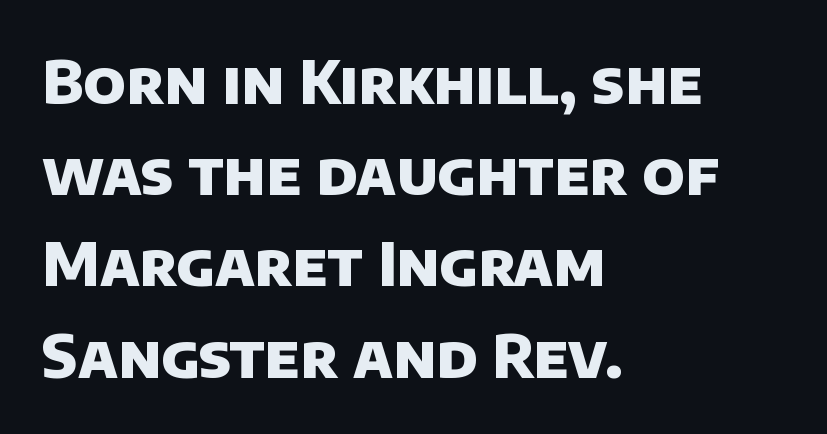
Plain, unruled lines of type. Students, this is bold: see how much ink each stroke carries. The letters sit at their default tracking, neither squeezed nor spread. The letters advance in unequal steps, a hallmark of proportional type. Note: no serifs on the glyphs.
